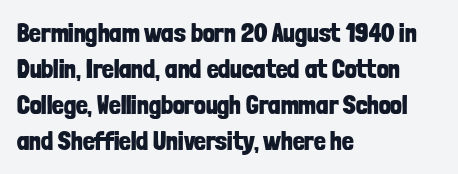
{"italic": "no", "bold": "yes", "underline": "no", "align": "left", "line_spacing": "normal", "line_spacing_ratio": 1.38, "letter_spacing": "normal", "letter_spacing_em": 0.0, "glyph_px": 26}
